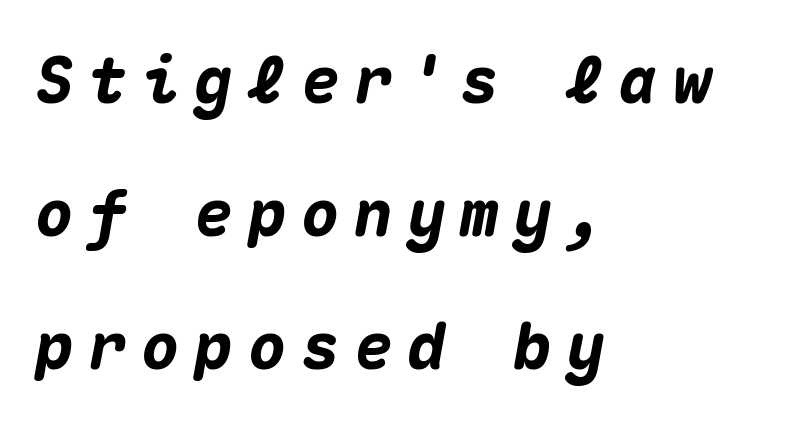
Q: Is the text bold? A: Yes.
Q: Is the text italic (slanted)? A: Yes, it leans right by about 10 degrees.
Q: Is the text underlined? A: No.
Q: How is the paragraph aligned? A: Left-aligned.
Q: Is the spacing between letters normal or unusually wide? A: Unusually wide.
Q: Is the spacing between lines tight, normal or loose? A: Loose.
Q: Width (condensed, normal, or wide)? A: Normal.
Q: Stroke contrast? A: Medium.
Q: x-height? A: Medium.
Q: Monospaced? A: Yes.
